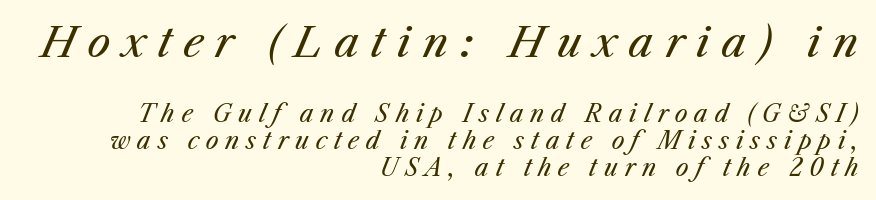
Q: Is the text bold? A: No.
Q: Is the text italic (slanted)? A: Yes, it leans right by about 25 degrees.
Q: Is the text underlined? A: No.
Q: How is the paragraph aligned? A: Right-aligned.
Q: Is the spacing between letters normal or unusually wide? A: Unusually wide.
Q: Which block of text is set in a larger size, the first (top) or the second (bottom)? A: The first (top) one.
Q: Width (condensed, normal, or wide)? A: Normal.
Q: Stroke contrast? A: Medium.
Q: x-height? A: Medium.
Q: Monospaced? A: No.
